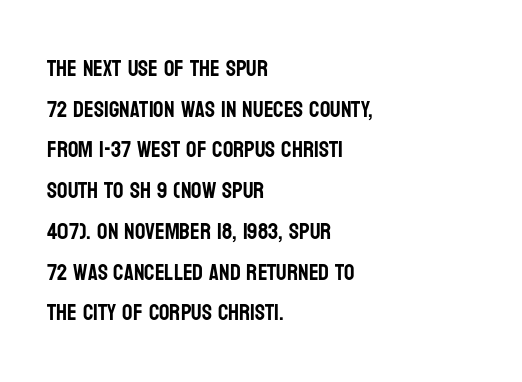
The type is set solid horizontally, with unmodified tracking. Short and long lines alike share a common starting point at left. Lines of text with bare space underneath. Upright lettering throughout.
